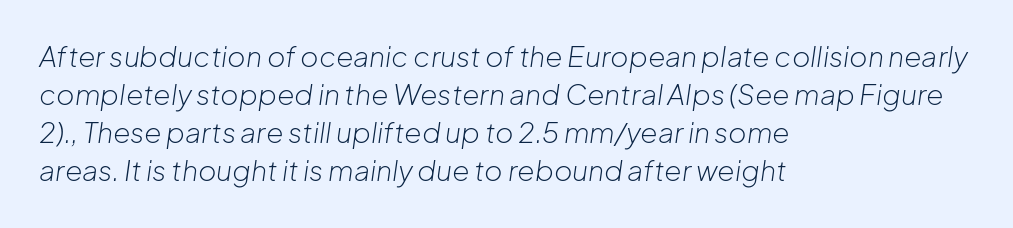
{"italic": "yes", "lean": "right", "slant_degrees": 8, "bold": "no", "weight": "light", "width": "normal", "stroke_contrast": "low", "x_height": "medium", "monospaced": "no", "underline": "no", "align": "left", "line_spacing": "normal", "line_spacing_ratio": 1.36, "letter_spacing": "normal", "letter_spacing_em": 0.0, "glyph_px": 28}
